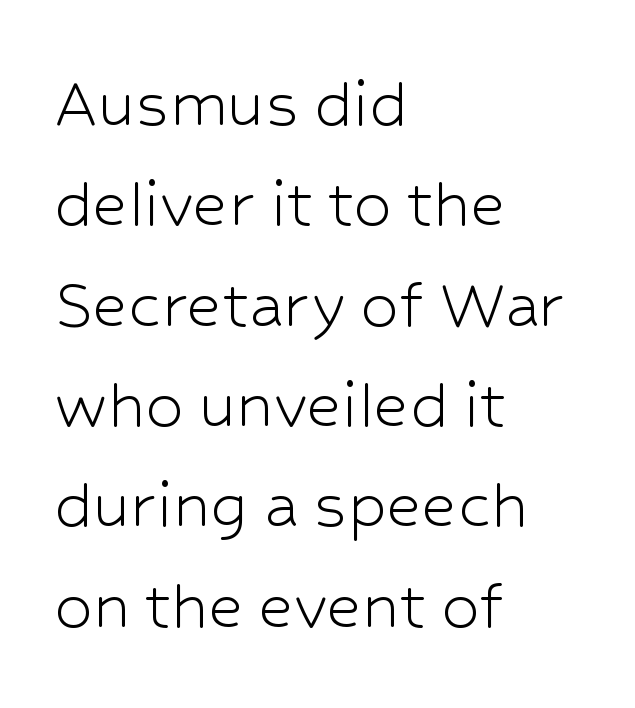
{"serif": "no", "italic": "no", "bold": "no", "weight": "light", "width": "normal", "stroke_contrast": "low", "x_height": "medium", "monospaced": "no", "underline": "no", "align": "left", "line_spacing": "normal", "line_spacing_ratio": 1.32, "letter_spacing": "normal", "letter_spacing_em": 0.0, "glyph_px": 76}
